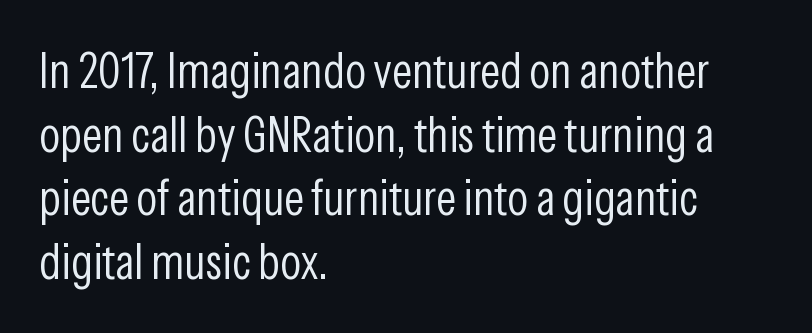
Q: Is the text bold? A: No.
Q: Is the text italic (slanted)? A: No, it is upright.
Q: Is the typeface a serif or a sans-serif typeface? A: Sans-serif.
Q: Is the text underlined? A: No.
Q: How is the paragraph aligned? A: Left-aligned.
Q: Is the spacing between letters normal or unusually wide? A: Normal.
Q: Is the spacing between lines tight, normal or loose? A: Normal.
Q: Width (condensed, normal, or wide)? A: Condensed.
Q: Stroke contrast? A: Low.
Q: x-height? A: Medium.
Q: Monospaced? A: No.
